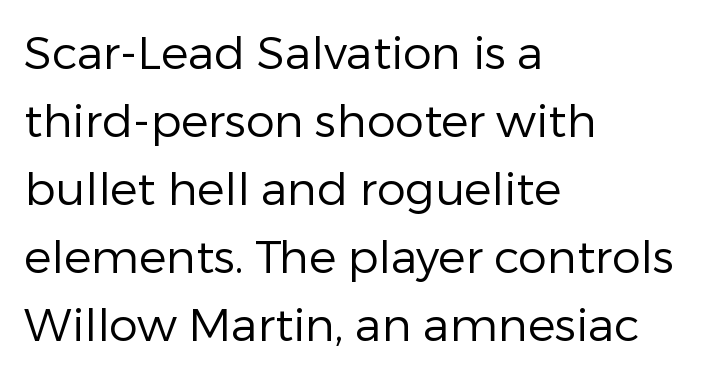
A typesetter would label this face a sans. Italic: no, the glyphs are upright roman. Casual observation: everything's shoved over to the left. A normal amount of white space separates one row of letters from the next. The horizontal fit of the characters is conventional and even. Proportional: the letters do not fall into vertical columns.
